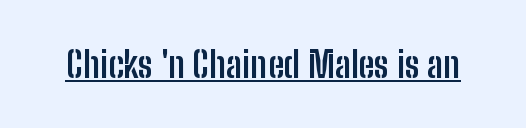
Q: Is the text bold? A: Yes.
Q: Is the text italic (slanted)? A: No, it is upright.
Q: Is the typeface a serif or a sans-serif typeface? A: Sans-serif.
Q: Is the text underlined? A: Yes.
Q: Is the spacing between letters normal or unusually wide? A: Normal.
Q: Width (condensed, normal, or wide)? A: Condensed.
Q: Stroke contrast? A: Low.
Q: x-height? A: Medium.
Q: Monospaced? A: No.
